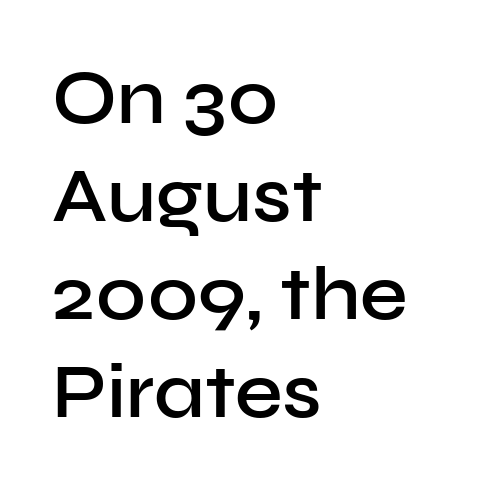
{"serif": "no", "italic": "no", "bold": "semi", "weight": "semibold", "width": "normal", "stroke_contrast": "low", "x_height": "medium", "monospaced": "no", "underline": "no", "align": "left", "line_spacing": "normal", "line_spacing_ratio": 1.29, "letter_spacing": "normal", "letter_spacing_em": 0.0, "glyph_px": 76}
